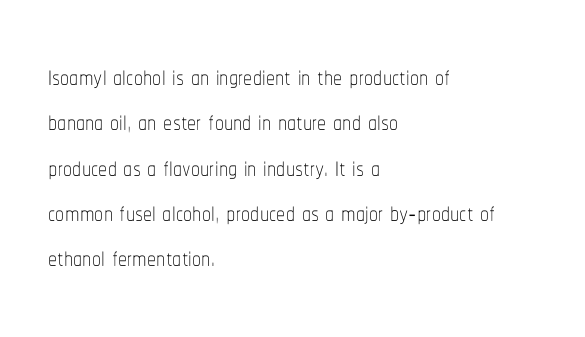
Q: Is the text bold? A: No.
Q: Is the text italic (slanted)? A: No, it is upright.
Q: Is the text underlined? A: No.
Q: How is the paragraph aligned? A: Left-aligned.
Q: Is the spacing between letters normal or unusually wide? A: Normal.
Q: Is the spacing between lines tight, normal or loose? A: Normal.
Q: Width (condensed, normal, or wide)? A: Condensed.
Q: Stroke contrast? A: Low.
Q: x-height? A: Medium.
Q: Monospaced? A: No.
